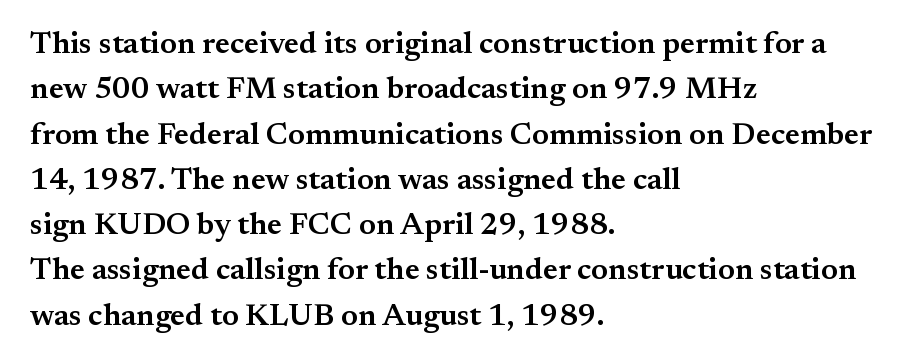
{"serif": "yes", "italic": "no", "bold": "semi", "weight": "semibold", "width": "normal", "stroke_contrast": "medium", "x_height": "small", "monospaced": "no", "underline": "no", "align": "left", "line_spacing": "normal", "line_spacing_ratio": 1.46, "letter_spacing": "normal", "letter_spacing_em": 0.0, "glyph_px": 31}
